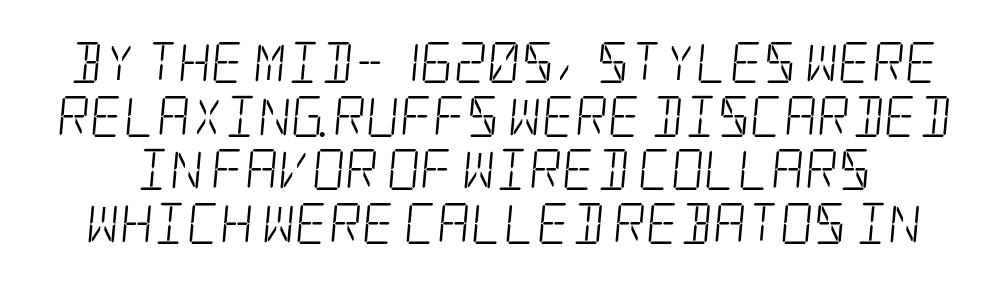
{"serif": "yes", "bold": "no", "weight": "light", "width": "condensed", "stroke_contrast": "low", "x_height": "large", "underline": "no", "line_spacing": "normal", "line_spacing_ratio": 1.31, "letter_spacing": "normal", "letter_spacing_em": 0.0, "glyph_px": 41}
